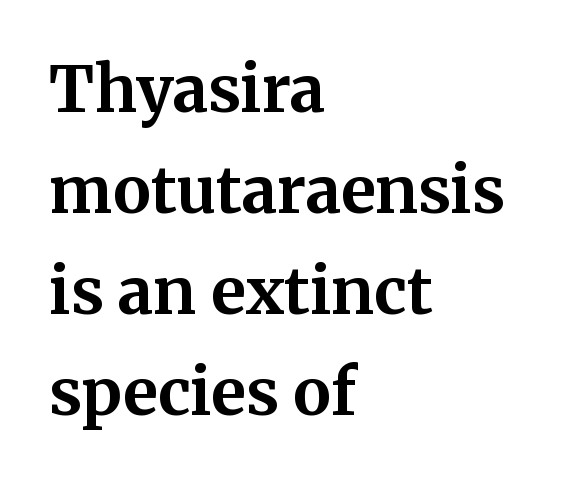
The image shows 64 px bold serif type, upright; set left-aligned, normal line spacing (1.58x), normal letter spacing, not underlined; medium stroke contrast and a medium x-height.
